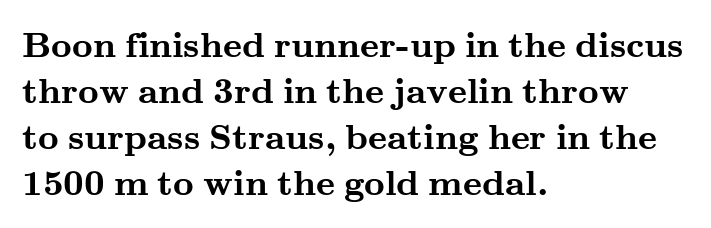
Notice how descenders clear the ascenders below comfortably — that's standard leading. The passage shown is typeset with a serif family. No word sits above an underline. Think of a printed novel: that variable character pitch is what you see here.
